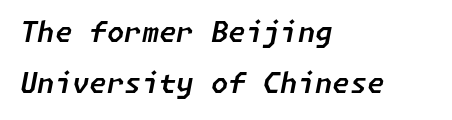
The image shows 28 px text type, italic (leaning right); set left-aligned, line spacing 1.82x, normal letter spacing, not underlined; low stroke contrast and a medium x-height.
